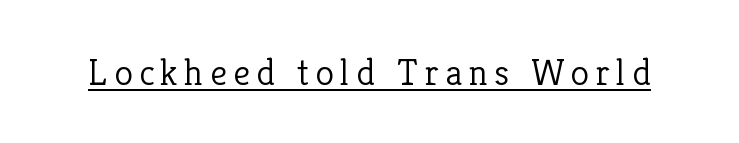
{"serif": "yes", "italic": "no", "bold": "no", "weight": "light", "width": "normal", "stroke_contrast": "low", "x_height": "medium", "monospaced": "no", "underline": "yes", "glyph_px": 38}
